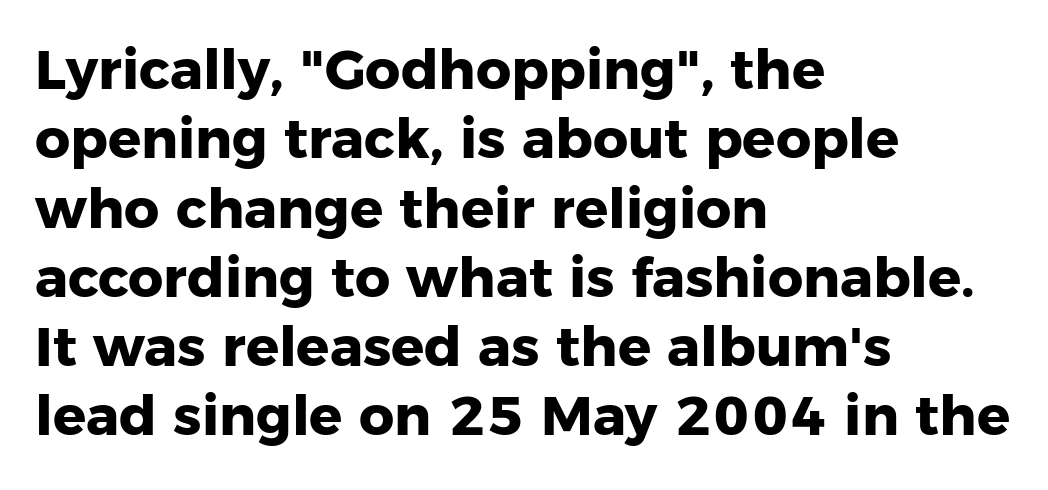
The image shows 55 px heavy sans-serif type, upright; set left-aligned, normal line spacing (1.26x), normal letter spacing, not underlined; low stroke contrast and a medium x-height.
